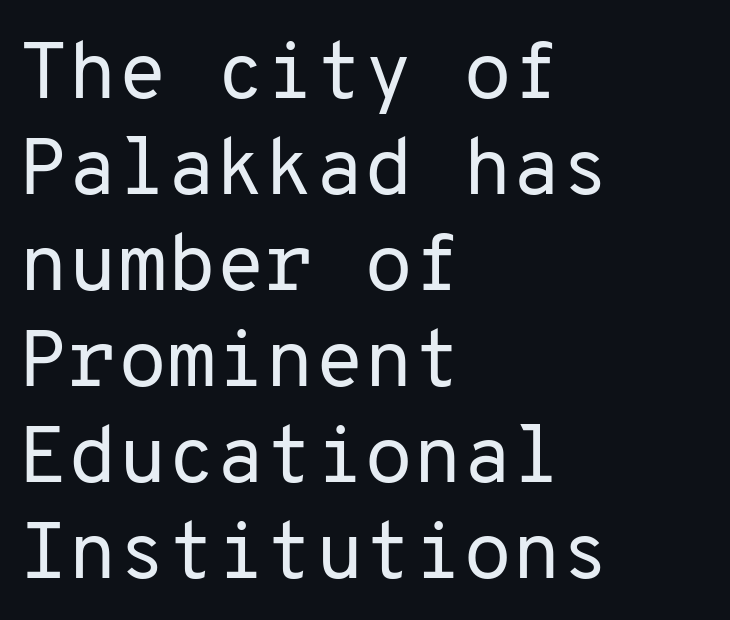
Letter spacing: default. Font category for this specimen: sans-serif. These glyphs show unthickened strokes, regular width or finer. Vertical strokes here are truly vertical.
